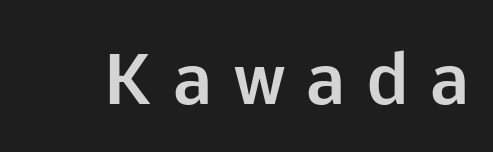
{"serif": "no", "italic": "no", "bold": "yes", "weight": "bold", "width": "normal", "stroke_contrast": "low", "x_height": "medium", "monospaced": "no", "underline": "no", "letter_spacing": "wide", "letter_spacing_em": 0.34, "glyph_px": 64}
